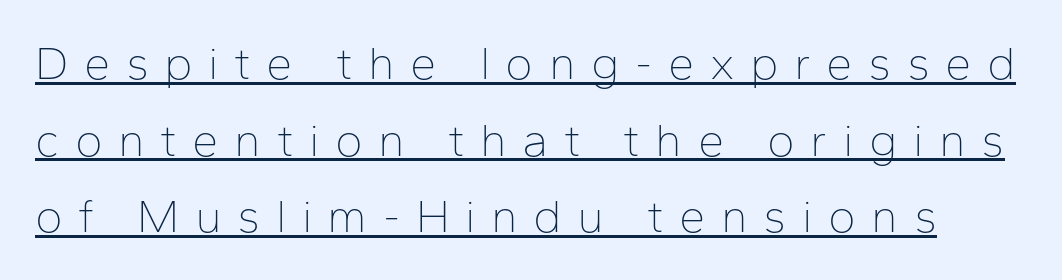
Q: Is the text bold? A: No.
Q: Is the text italic (slanted)? A: No, it is upright.
Q: Is the typeface a serif or a sans-serif typeface? A: Sans-serif.
Q: Is the text underlined? A: Yes.
Q: Is the spacing between letters normal or unusually wide? A: Unusually wide.
Q: Is the spacing between lines tight, normal or loose? A: Normal.
Q: Width (condensed, normal, or wide)? A: Normal.
Q: Stroke contrast? A: Low.
Q: x-height? A: Medium.
Q: Monospaced? A: No.
